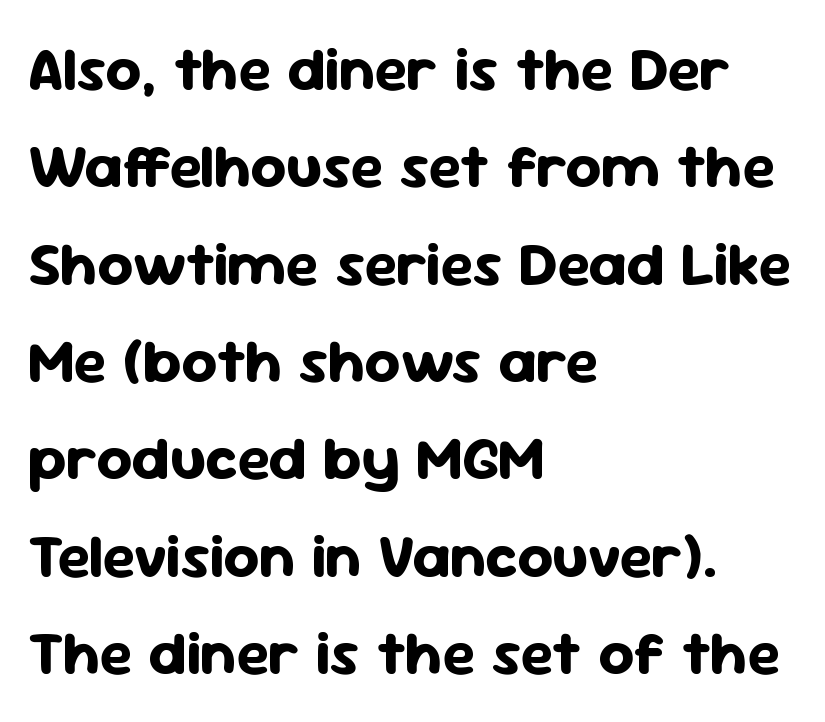
Q: Is the text bold? A: Yes.
Q: Is the text italic (slanted)? A: No, it is upright.
Q: Is the typeface a serif or a sans-serif typeface? A: Sans-serif.
Q: Is the text underlined? A: No.
Q: How is the paragraph aligned? A: Left-aligned.
Q: Is the spacing between letters normal or unusually wide? A: Normal.
Q: Is the spacing between lines tight, normal or loose? A: Normal.
Q: Width (condensed, normal, or wide)? A: Normal.
Q: Stroke contrast? A: Low.
Q: x-height? A: Medium.
Q: Monospaced? A: No.
